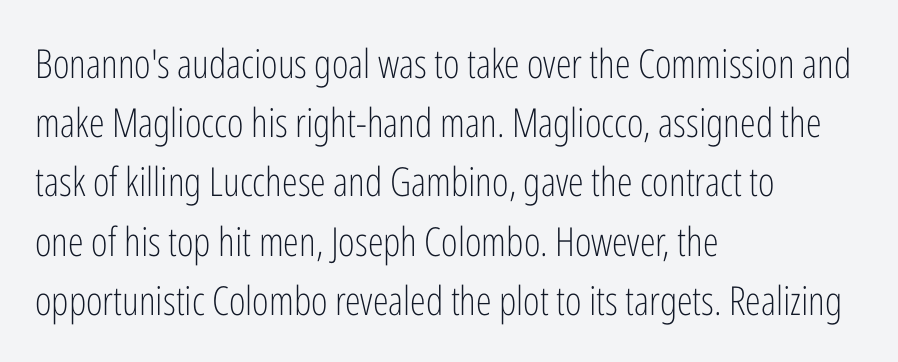
Q: Is the text bold? A: No.
Q: Is the text italic (slanted)? A: No, it is upright.
Q: Is the typeface a serif or a sans-serif typeface? A: Sans-serif.
Q: Is the text underlined? A: No.
Q: How is the paragraph aligned? A: Left-aligned.
Q: Is the spacing between letters normal or unusually wide? A: Normal.
Q: Is the spacing between lines tight, normal or loose? A: Normal.
Q: Width (condensed, normal, or wide)? A: Condensed.
Q: Stroke contrast? A: Low.
Q: x-height? A: Medium.
Q: Monospaced? A: No.
